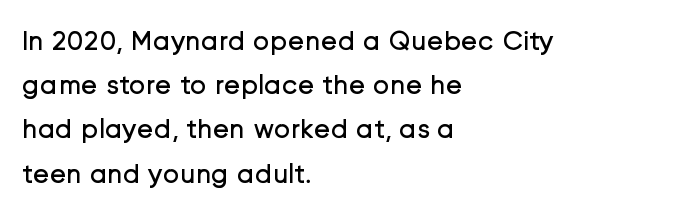
The image shows 28 px regular-weight sans-serif type, upright; set left-aligned, normal line spacing (1.58x), normal letter spacing, not underlined; low stroke contrast and a medium x-height.
